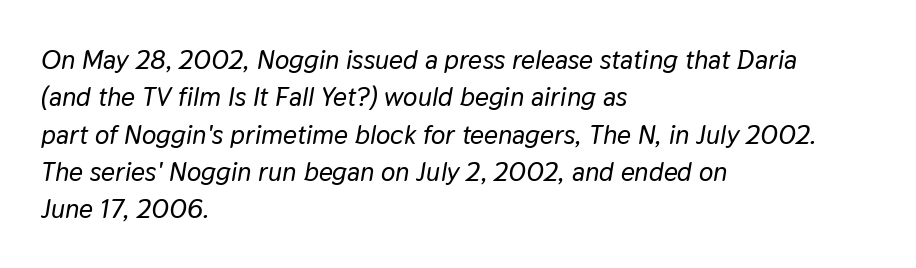
{"italic": "yes", "lean": "right", "slant_degrees": 9, "underline": "no", "align": "left", "line_spacing": "normal", "line_spacing_ratio": 1.38, "letter_spacing": "normal", "letter_spacing_em": 0.0, "glyph_px": 27}
